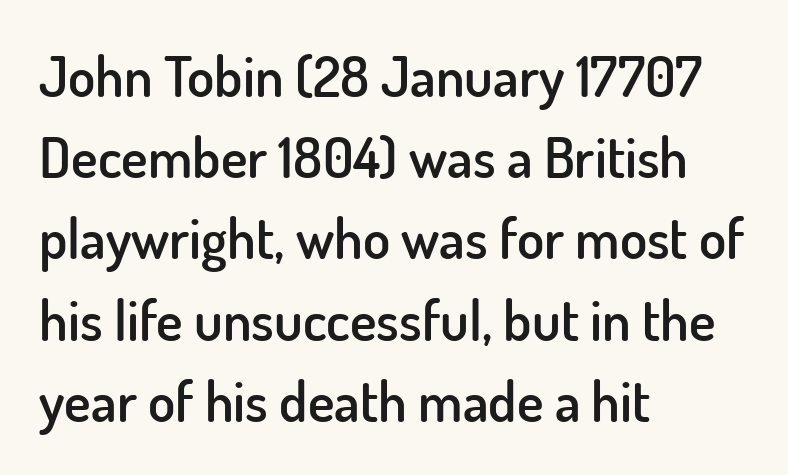
Q: Is the text bold? A: Semi-bold.
Q: Is the text italic (slanted)? A: No, it is upright.
Q: Is the typeface a serif or a sans-serif typeface? A: Sans-serif.
Q: Is the text underlined? A: No.
Q: How is the paragraph aligned? A: Left-aligned.
Q: Is the spacing between letters normal or unusually wide? A: Normal.
Q: Is the spacing between lines tight, normal or loose? A: Normal.
Q: Width (condensed, normal, or wide)? A: Normal.
Q: Stroke contrast? A: Low.
Q: x-height? A: Small.
Q: Monospaced? A: No.
